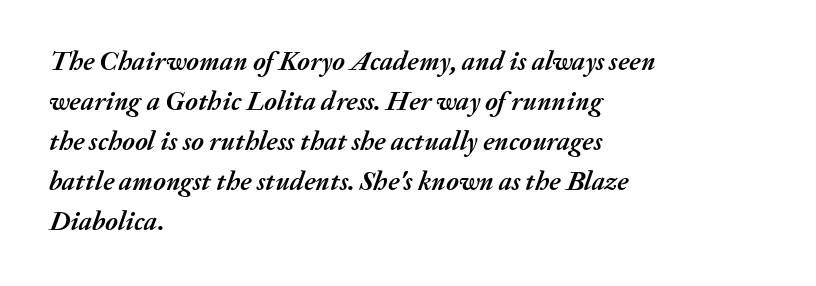
{"italic": "yes", "lean": "right", "slant_degrees": 20, "bold": "yes", "underline": "no", "align": "left", "line_spacing": "normal", "line_spacing_ratio": 1.48, "letter_spacing": "normal", "letter_spacing_em": 0.0, "glyph_px": 27}
